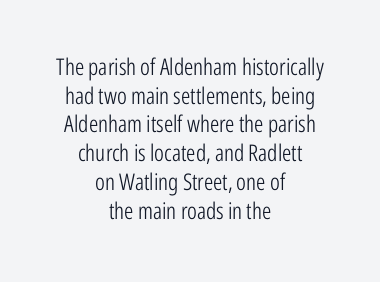
The image shows 23 px text type, upright; set centered, normal line spacing (1.25x), normal letter spacing, not underlined.
